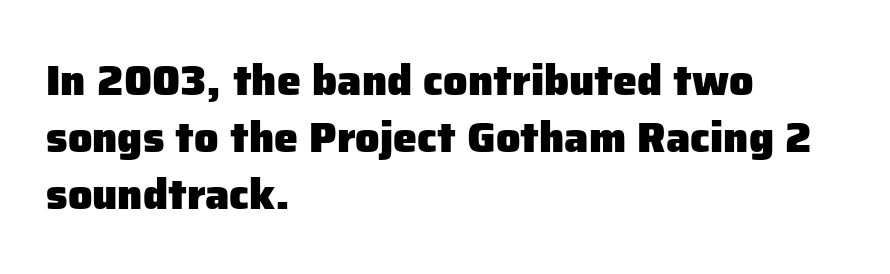
{"serif": "no", "italic": "no", "bold": "yes", "weight": "heavy", "width": "normal", "stroke_contrast": "low", "x_height": "medium", "monospaced": "no", "underline": "no", "align": "left", "line_spacing": "normal", "line_spacing_ratio": 1.32, "letter_spacing": "normal", "letter_spacing_em": 0.0, "glyph_px": 43}
